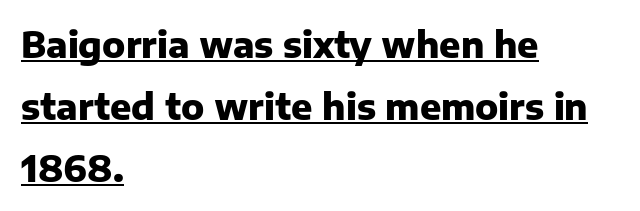
{"serif": "no", "italic": "no", "bold": "yes", "weight": "heavy", "width": "normal", "stroke_contrast": "low", "x_height": "medium", "monospaced": "no", "underline": "yes", "align": "left", "line_spacing_ratio": 1.77, "letter_spacing": "normal", "letter_spacing_em": 0.0, "glyph_px": 35}
